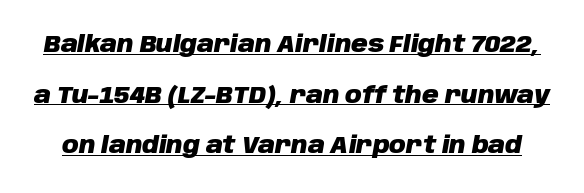
The image shows 23 px bold type, italic (leaning right); set loose line spacing (2.2x), normal letter spacing, underlined.
